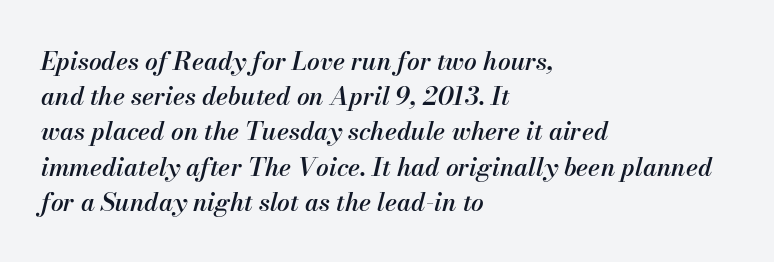
{"italic": "yes", "lean": "right", "slant_degrees": 13, "bold": "semi", "underline": "no", "align": "left", "line_spacing": "normal", "line_spacing_ratio": 1.41, "letter_spacing": "normal", "letter_spacing_em": 0.0, "glyph_px": 25}
